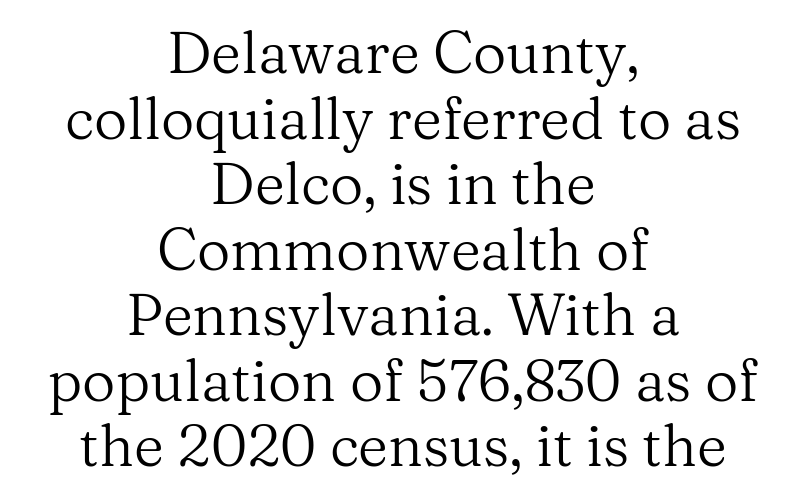
You could not count columns in this text — the font is proportionally spaced. A light-to-regular cut is what we see here. Glance below the letters and you will spot only blank space. Words appear dense and cohesive because spacing is normal. The letters stand upright; this is a roman face.
